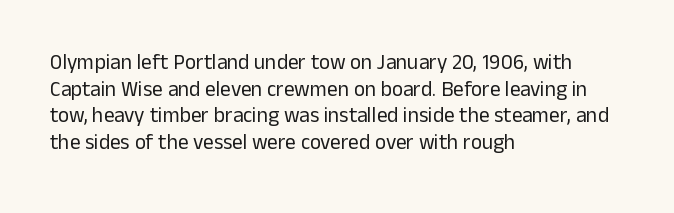
The image shows 21 px text type, upright; set left-aligned, normal line spacing (1.27x), normal letter spacing, not underlined.
